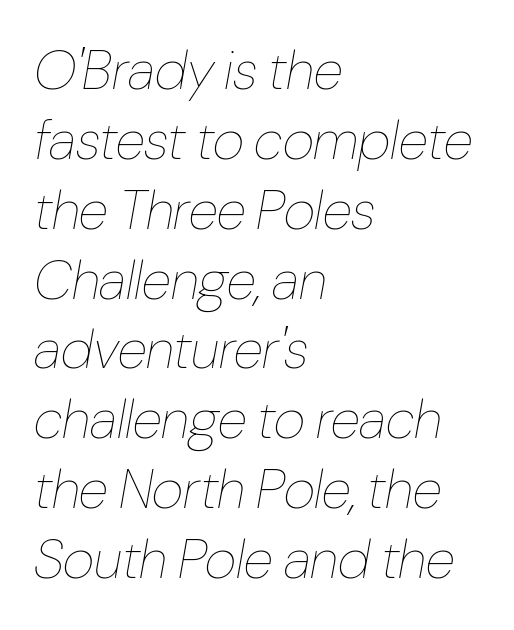
The font sits on the lighter half of the weight spectrum, regular included. Think of a printed novel: that variable character pitch is what you see here. A typesetter would mark this as italic. Caption: standard tracking, unaltered. Is the block centered? No — it sits flush against the left margin.
